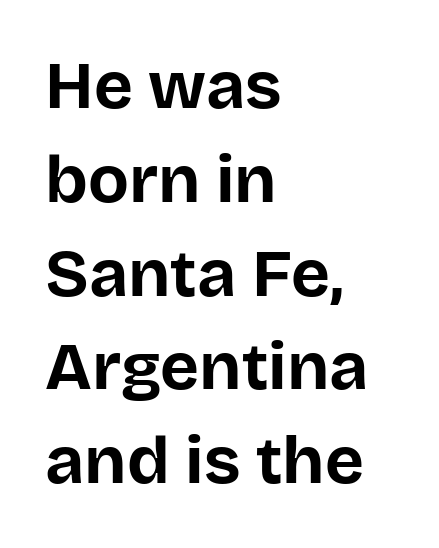
Q: Is the text bold? A: Yes.
Q: Is the text italic (slanted)? A: No, it is upright.
Q: Is the typeface a serif or a sans-serif typeface? A: Sans-serif.
Q: Is the text underlined? A: No.
Q: How is the paragraph aligned? A: Left-aligned.
Q: Is the spacing between letters normal or unusually wide? A: Normal.
Q: Is the spacing between lines tight, normal or loose? A: Normal.
Q: Width (condensed, normal, or wide)? A: Normal.
Q: Stroke contrast? A: Low.
Q: x-height? A: Large.
Q: Monospaced? A: No.
